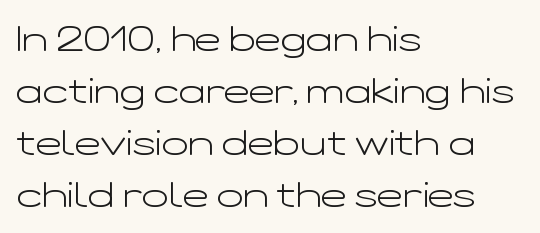
No chunkiness to these letters — they're not bold. Classification — sans serif. Each letter keeps its own natural width here, so spacing adapts to shape. Whoever set this chose a conventional vertical rhythm. Underline: absent.
